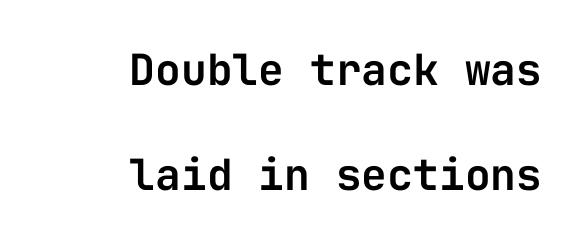
Is the block centered? No — it sits flush against the right margin. Letters rest on an invisible, unmarked baseline. The designer dialed line spacing up above the default. Note the uniform advance width — an 'i' takes as much space as an 'm'. Glyph-to-glyph distance matches everyday printed text. Serif or sans? Sans — the stroke terminals are bare.
